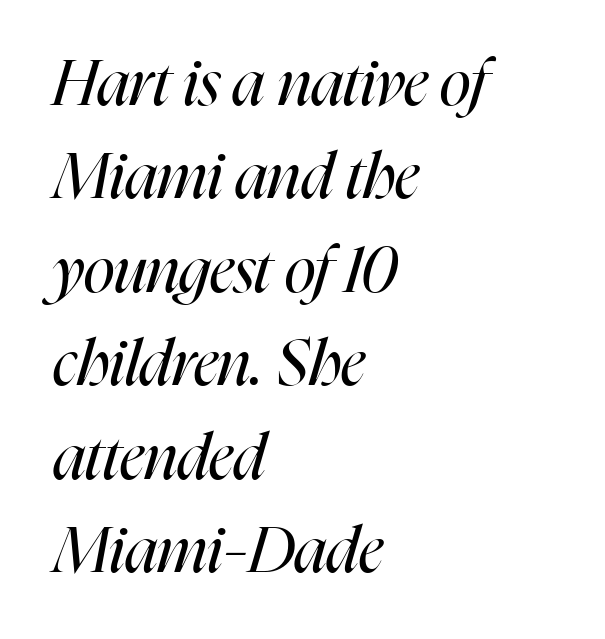
Q: Is the text bold? A: No.
Q: Is the text italic (slanted)? A: Yes, it leans right by about 16 degrees.
Q: Is the text underlined? A: No.
Q: How is the paragraph aligned? A: Left-aligned.
Q: Is the spacing between letters normal or unusually wide? A: Normal.
Q: Is the spacing between lines tight, normal or loose? A: Normal.
Q: Width (condensed, normal, or wide)? A: Condensed.
Q: Stroke contrast? A: High.
Q: x-height? A: Medium.
Q: Monospaced? A: No.
